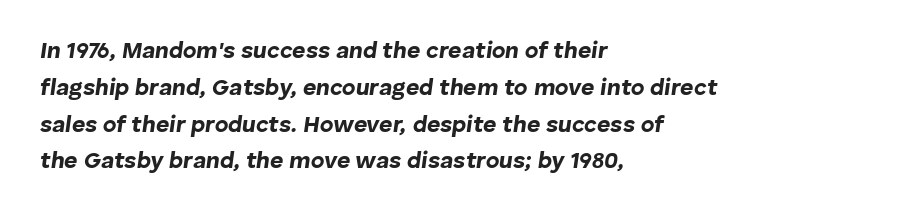
{"italic": "yes", "lean": "right", "slant_degrees": 8, "bold": "yes", "underline": "no", "align": "left", "line_spacing": "normal", "line_spacing_ratio": 1.6, "letter_spacing": "normal", "letter_spacing_em": 0.0, "glyph_px": 23}
